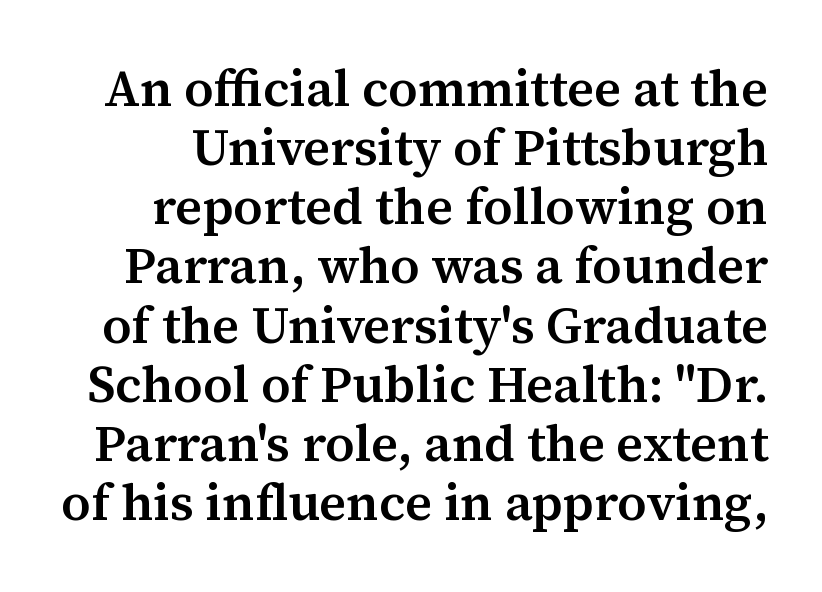
Q: Is the text bold? A: Semi-bold.
Q: Is the text italic (slanted)? A: No, it is upright.
Q: Is the typeface a serif or a sans-serif typeface? A: Serif.
Q: Is the text underlined? A: No.
Q: Is the spacing between letters normal or unusually wide? A: Normal.
Q: Width (condensed, normal, or wide)? A: Normal.
Q: Stroke contrast? A: Medium.
Q: x-height? A: Medium.
Q: Monospaced? A: No.
